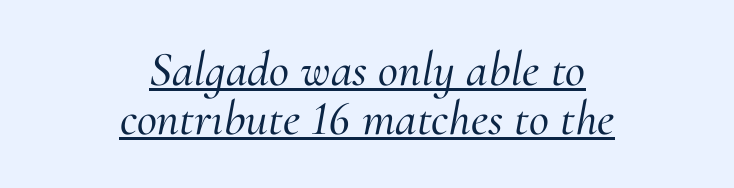
The image shows 49 px serif type, italic (leaning right); set centered, tight line spacing (1.0x), normal letter spacing, underlined; medium stroke contrast and a small x-height.
